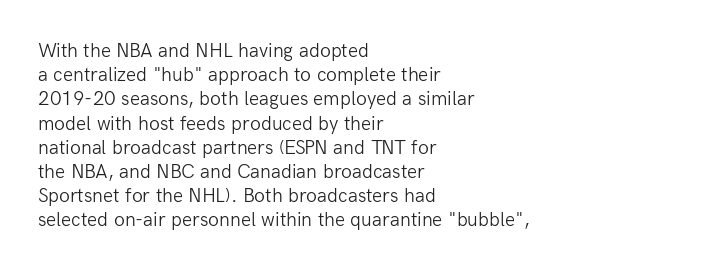
The image shows 20 px text type, upright; set left-aligned, line spacing 1.21x, normal letter spacing, not underlined.
